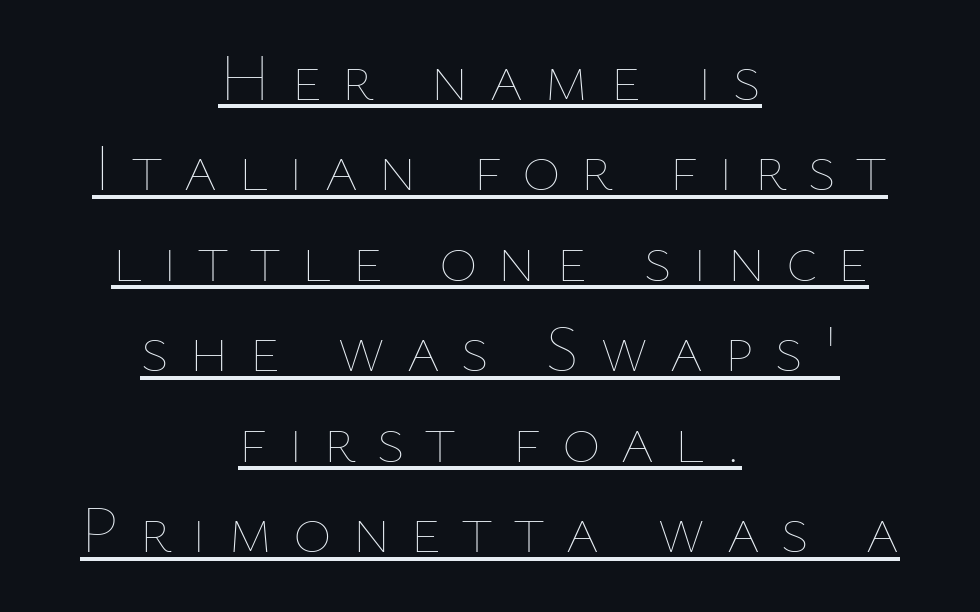
{"italic": "no", "bold": "no", "weight": "thin", "width": "normal", "stroke_contrast": "low", "x_height": "medium", "monospaced": "no", "underline": "yes", "align": "center", "line_spacing": "normal", "line_spacing_ratio": 1.37, "letter_spacing": "wide", "letter_spacing_em": 0.3, "glyph_px": 66}
